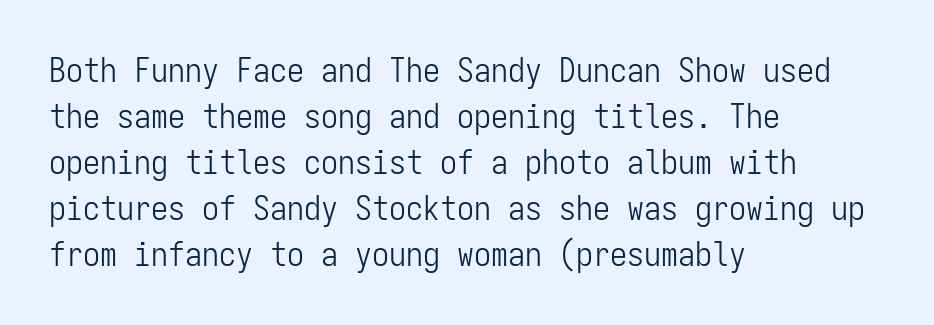
The image shows 34 px light, condensed sans-serif type, upright, monospaced; set left-aligned, normal line spacing (1.35x), normal letter spacing, not underlined; low stroke contrast and a medium x-height.
